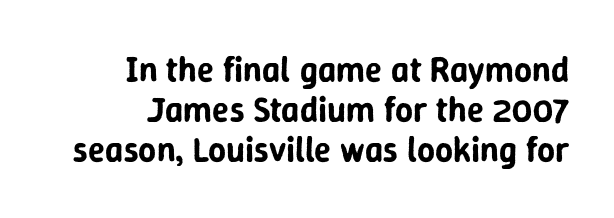
The image shows 35 px sans-serif type, upright; set right-aligned, tight line spacing (1.14x), normal letter spacing, not underlined; low stroke contrast and a medium x-height.
